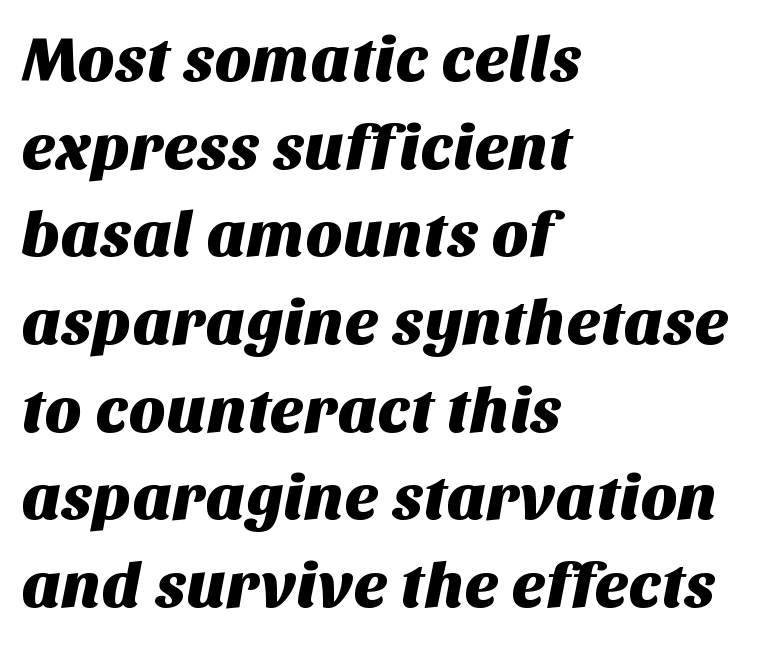
Q: Is the typeface a serif or a sans-serif typeface? A: Sans-serif.
Q: Is the text underlined? A: No.
Q: How is the paragraph aligned? A: Left-aligned.
Q: Is the spacing between letters normal or unusually wide? A: Normal.
Q: Is the spacing between lines tight, normal or loose? A: Normal.
Q: Width (condensed, normal, or wide)? A: Normal.
Q: Stroke contrast? A: Medium.
Q: x-height? A: Large.
Q: Monospaced? A: No.
